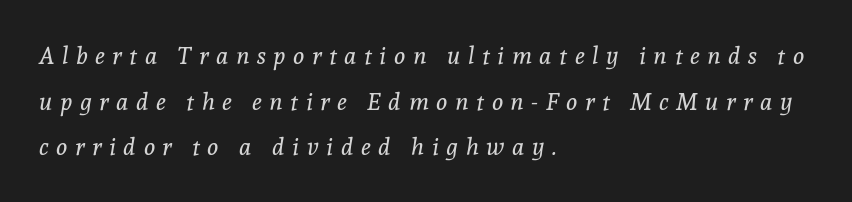
The image shows 24 px text type, italic (leaning right); set left-aligned, loose line spacing (1.9x), unusually wide letter spacing (+0.31 em), not underlined.
